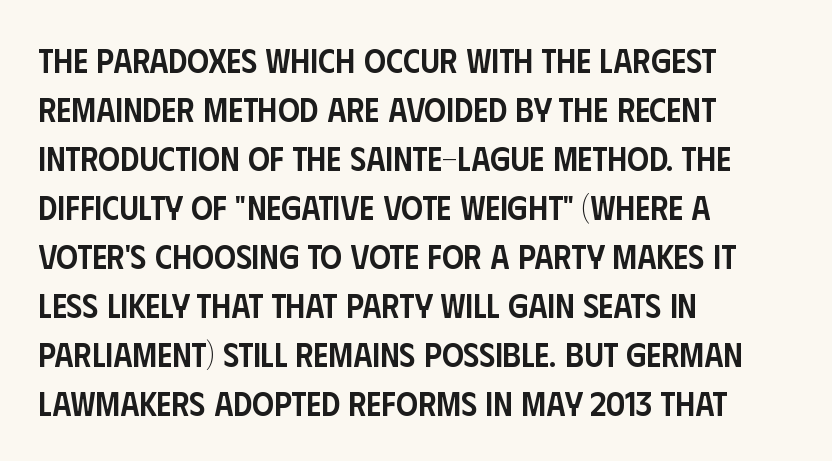
The image shows 34 px semibold, condensed sans-serif type, upright; set left-aligned, normal line spacing (1.44x), normal letter spacing, not underlined; low stroke contrast and a large x-height.
